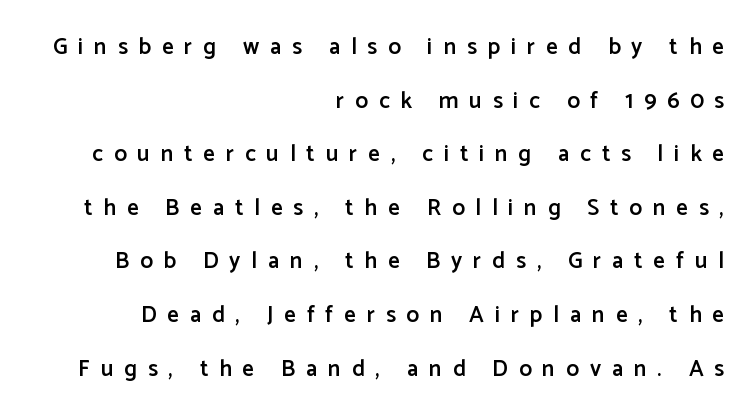
The letters stand upright; this is a roman face. Honestly, the rows look like they've been pulled way apart. Lines of text with bare space underneath. In terms of letterspacing, this is a distinctly airy, spread setting. Every letter is mildly thick-stroked: semibold rather than bold. The rendering anchors every line to the right-hand side.
